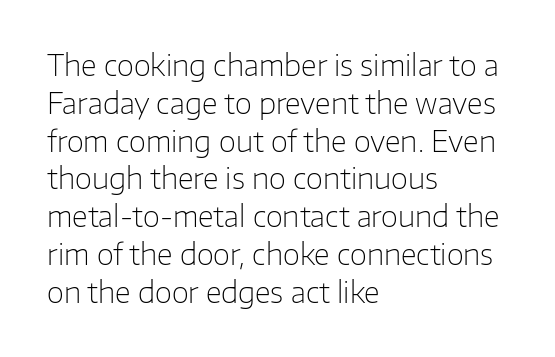
Q: Is the text bold? A: No.
Q: Is the text italic (slanted)? A: No, it is upright.
Q: Is the typeface a serif or a sans-serif typeface? A: Sans-serif.
Q: Is the text underlined? A: No.
Q: How is the paragraph aligned? A: Left-aligned.
Q: Is the spacing between letters normal or unusually wide? A: Normal.
Q: Is the spacing between lines tight, normal or loose? A: Normal.
Q: Width (condensed, normal, or wide)? A: Normal.
Q: Stroke contrast? A: Low.
Q: x-height? A: Medium.
Q: Monospaced? A: No.
